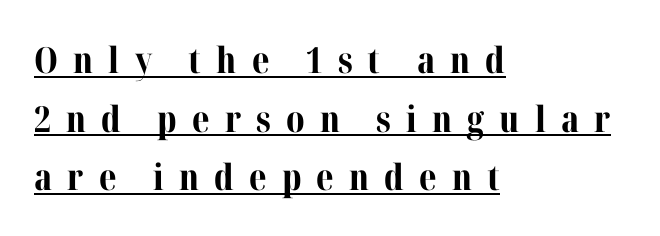
Q: Is the text bold? A: Yes.
Q: Is the text italic (slanted)? A: No, it is upright.
Q: Is the typeface a serif or a sans-serif typeface? A: Serif.
Q: Is the text underlined? A: Yes.
Q: How is the paragraph aligned? A: Left-aligned.
Q: Is the spacing between letters normal or unusually wide? A: Unusually wide.
Q: Is the spacing between lines tight, normal or loose? A: Normal.
Q: Width (condensed, normal, or wide)? A: Normal.
Q: Stroke contrast? A: Medium.
Q: x-height? A: Medium.
Q: Monospaced? A: No.
